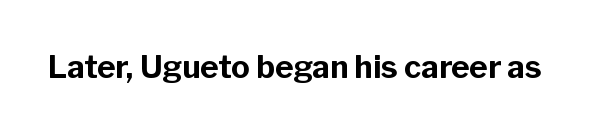
You could call the tracking neutral — neither tight nor loose. Stroke terminals: plain, sans-serif. The passage shown is typed in a proportional face where columns would drift. Italic: no, the glyphs are upright roman. Heft: maximum for text — a bold.
